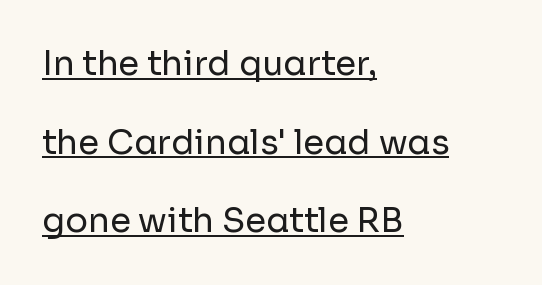
The image shows 34 px regular-weight sans-serif type, upright; set left-aligned, loose line spacing (2.31x), normal letter spacing, underlined; low stroke contrast and a medium x-height.
